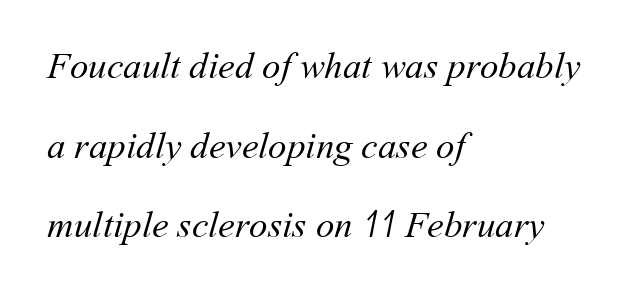
The image shows 37 px regular-weight type; set left-aligned, loose line spacing (2.15x), normal letter spacing, not underlined; medium stroke contrast and a medium x-height.
